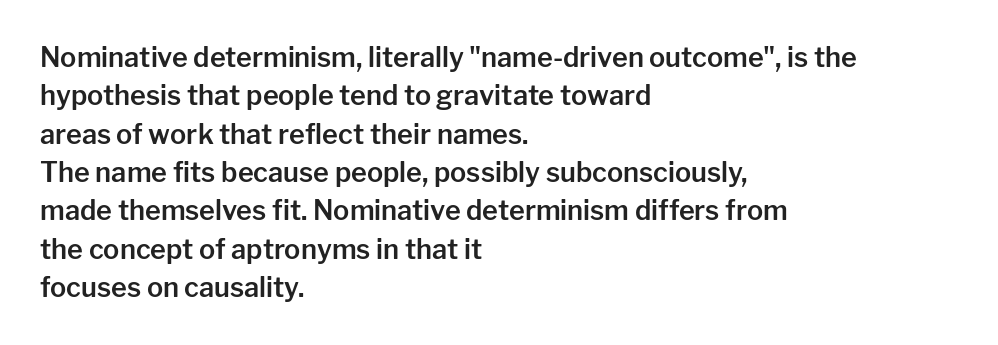
{"italic": "no", "underline": "no", "align": "left", "line_spacing": "normal", "line_spacing_ratio": 1.42, "letter_spacing": "normal", "letter_spacing_em": 0.0, "glyph_px": 27}
